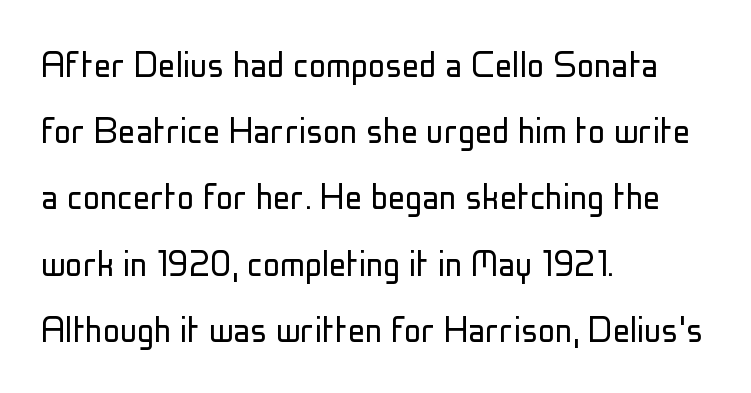
Q: Is the text bold? A: No.
Q: Is the text italic (slanted)? A: No, it is upright.
Q: Is the typeface a serif or a sans-serif typeface? A: Sans-serif.
Q: Is the text underlined? A: No.
Q: How is the paragraph aligned? A: Left-aligned.
Q: Is the spacing between letters normal or unusually wide? A: Normal.
Q: Is the spacing between lines tight, normal or loose? A: Normal.
Q: Width (condensed, normal, or wide)? A: Condensed.
Q: Stroke contrast? A: Low.
Q: x-height? A: Medium.
Q: Monospaced? A: No.
